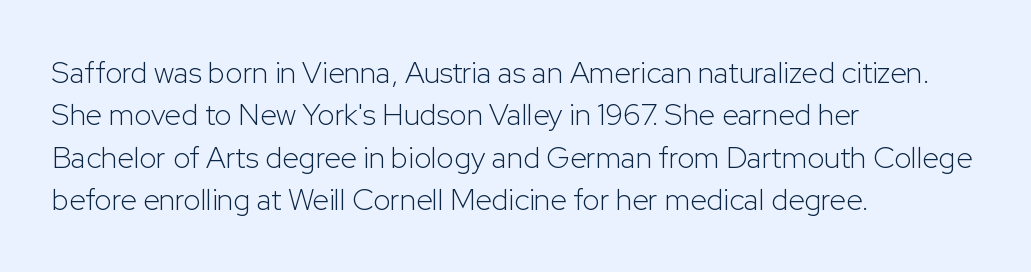
No italicization has been applied; the sample stays upright. Weight: not bold — regular or lighter. Varying glyph widths throughout — classic text-font behaviour. Each word holds together tightly as a unit, with standard inter-letter gaps. A classic flush-left, rag-right setting is used for this passage. The glyphs are unaccompanied by any horizontal stroke below them.
